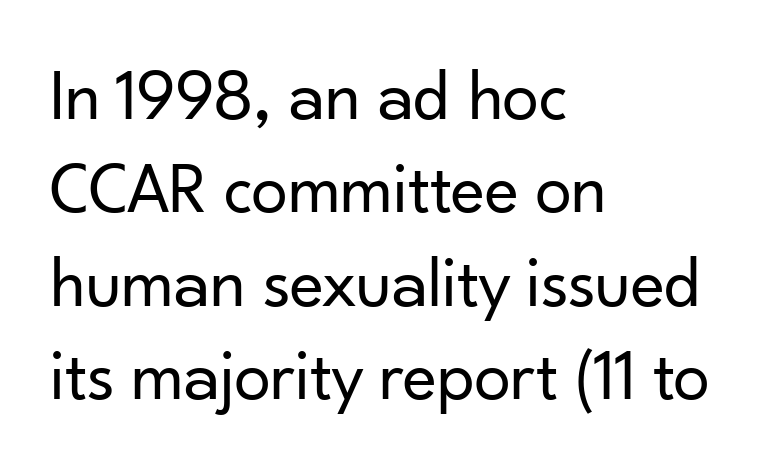
Q: Is the text bold? A: No.
Q: Is the text italic (slanted)? A: No, it is upright.
Q: Is the typeface a serif or a sans-serif typeface? A: Sans-serif.
Q: Is the text underlined? A: No.
Q: How is the paragraph aligned? A: Left-aligned.
Q: Is the spacing between letters normal or unusually wide? A: Normal.
Q: Is the spacing between lines tight, normal or loose? A: Normal.
Q: Width (condensed, normal, or wide)? A: Normal.
Q: Stroke contrast? A: Low.
Q: x-height? A: Small.
Q: Monospaced? A: No.
